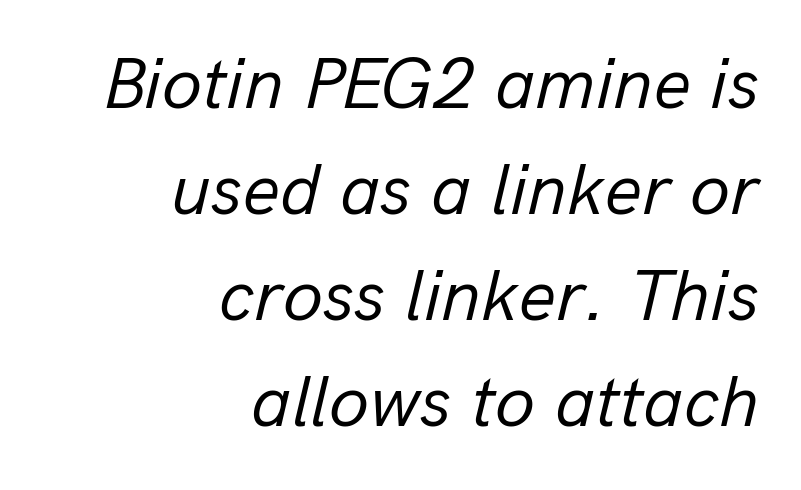
Q: Is the text bold? A: No.
Q: Is the text italic (slanted)? A: Yes, it leans right by about 13 degrees.
Q: Is the text underlined? A: No.
Q: How is the paragraph aligned? A: Right-aligned.
Q: Is the spacing between letters normal or unusually wide? A: Normal.
Q: Is the spacing between lines tight, normal or loose? A: Normal.
Q: Width (condensed, normal, or wide)? A: Normal.
Q: Stroke contrast? A: Low.
Q: x-height? A: Medium.
Q: Monospaced? A: No.
